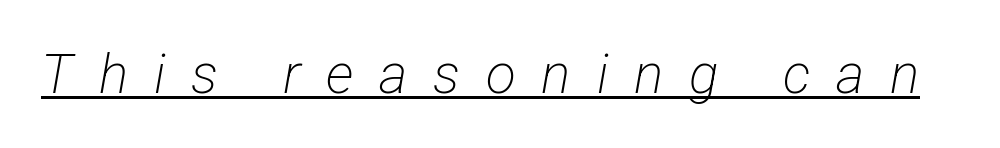
Quick note: underline on. A typesetter would label this face a sans. The cut favours lightness, reaching ordinary text weight at its darkest. Do the characters align in a grid? No, the font is proportional. The type is letterspaced generously, with wide tracking.
